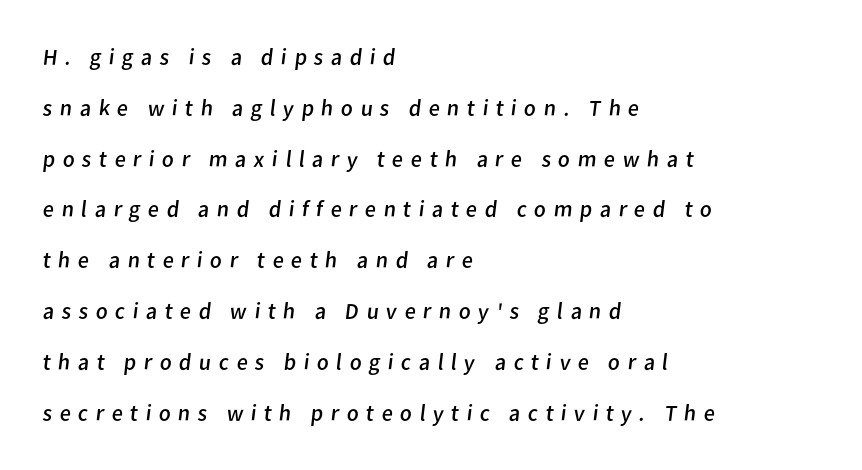
{"bold": "no", "underline": "no", "align": "left", "line_spacing": "loose", "line_spacing_ratio": 2.21, "letter_spacing": "wide", "letter_spacing_em": 0.32, "glyph_px": 23}
